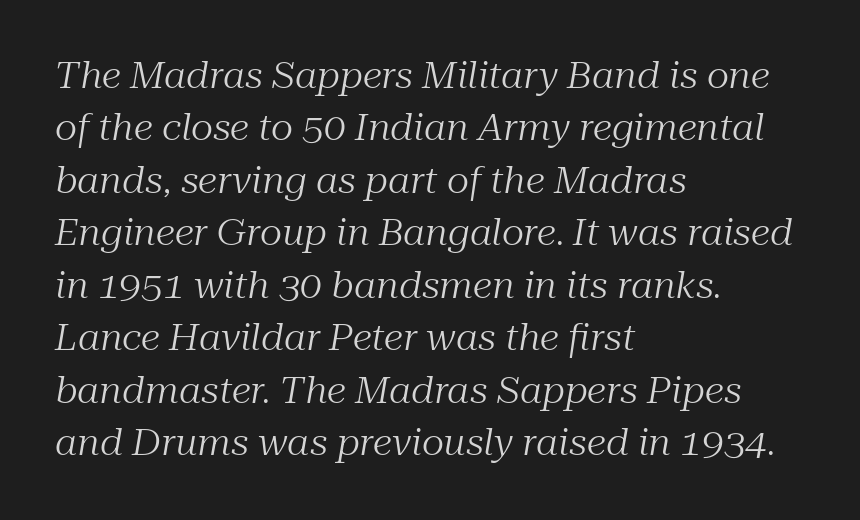
Words float on clear page, feet unadorned. Stems here are at most as thick as an everyday book face. This rendering leaves character spacing at its baseline value. The text was rendered using a seriffed face with decorative stroke endings.
